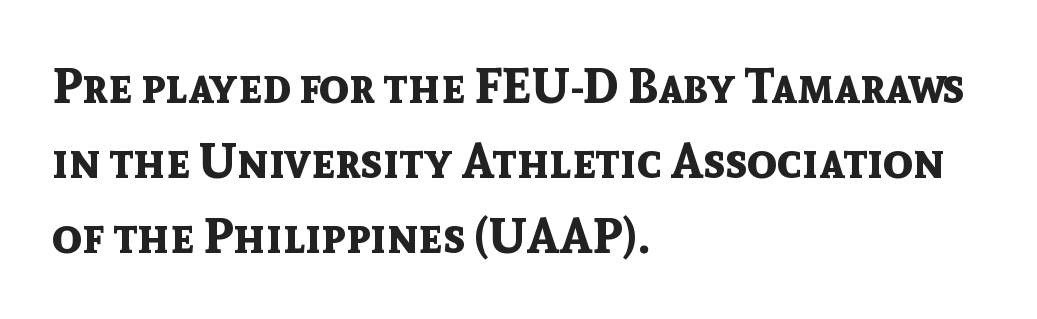
{"serif": "no", "italic": "no", "bold": "yes", "weight": "bold", "width": "normal", "x_height": "medium", "monospaced": "no", "underline": "no", "align": "left", "line_spacing": "normal", "line_spacing_ratio": 1.53, "letter_spacing": "normal", "letter_spacing_em": 0.0, "glyph_px": 49}
